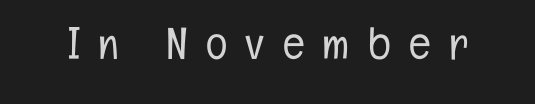
{"serif": "no", "italic": "no", "bold": "no", "weight": "light", "width": "condensed", "stroke_contrast": "low", "x_height": "medium", "monospaced": "no", "underline": "no", "letter_spacing": "wide", "letter_spacing_em": 0.41, "glyph_px": 45}
